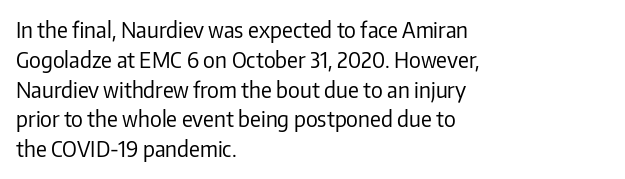
Quick note: interline space is typical. Nothing unusual about the tracking: characters are spaced as the font intends. Unmarked baselines from the first word to the last. No italicization has been applied; the sample stays upright.
